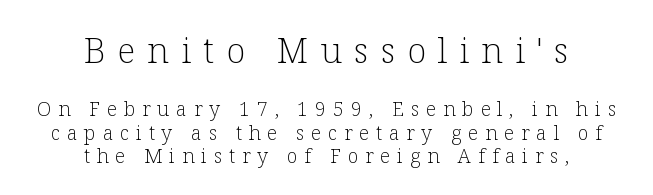
{"serif": "yes", "italic": "no", "bold": "no", "weight": "light", "width": "normal", "stroke_contrast": "low", "x_height": "medium", "monospaced": "no", "underline": "no", "align": "center", "line_spacing_ratio": 1.18, "letter_spacing": "wide", "letter_spacing_em": 0.34, "larger_block": "first", "size_ratio": 1.75, "glyph_px": 35}
